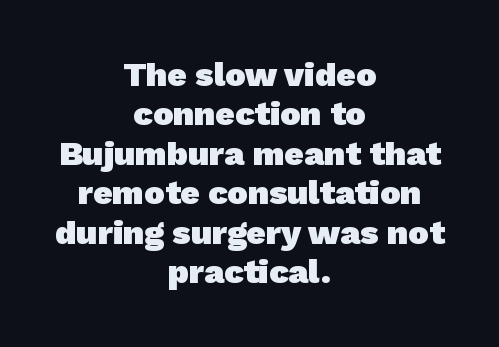
This rendering features lettering with no underline. Reading down the block, each line starts at a different indent, mirrored at its end. Each letter's strokes conclude bluntly, with no projecting serifs. The sample has been set heavy, in full bold. These lines are rendered in a variable-pitch font.
